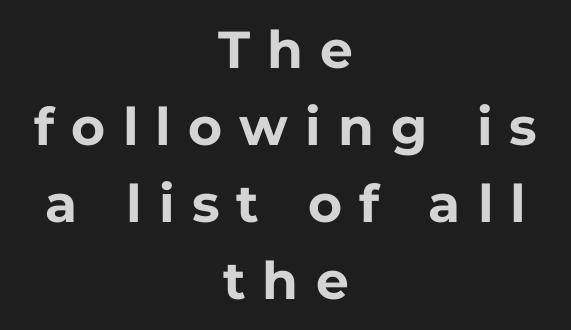
{"serif": "no", "italic": "no", "bold": "yes", "weight": "bold", "width": "normal", "stroke_contrast": "low", "x_height": "medium", "monospaced": "no", "underline": "no", "align": "center", "line_spacing": "normal", "line_spacing_ratio": 1.48, "letter_spacing": "wide", "letter_spacing_em": 0.33, "glyph_px": 52}
